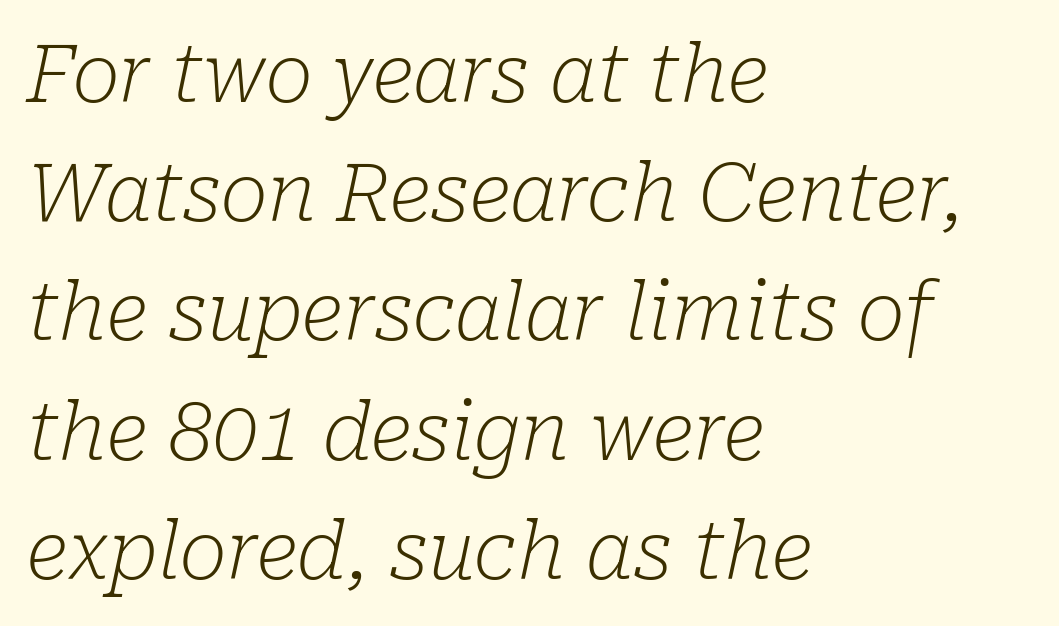
The image shows 80 px light serif type, italic (leaning right); set left-aligned, normal line spacing (1.49x), normal letter spacing, not underlined; low stroke contrast and a medium x-height.
